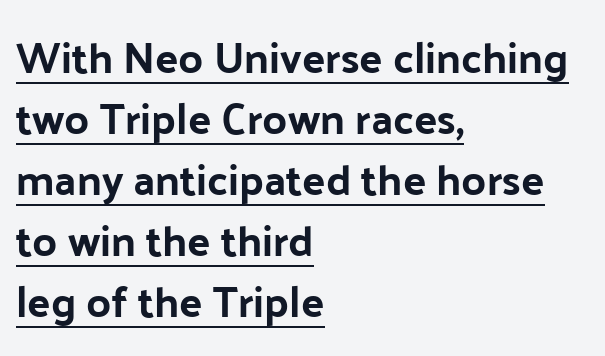
The image shows 43 px sans-serif type, upright; set left-aligned, normal line spacing (1.42x), normal letter spacing, underlined; low stroke contrast and a medium x-height.
